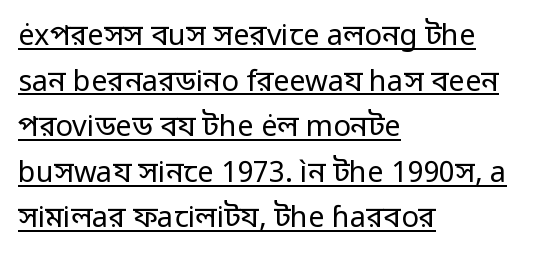
The font is comparable to plain body text, perhaps lighter. Are there feet on the stems? There aren't — it's a sans. A typesetter would call this proportional, since set widths differ per character. Vertically, the passage feels balanced, rows spaced as you'd expect. You can see a thin bar hugging the bottom of the glyphs. The letters sit at their default tracking, neither squeezed nor spread.
